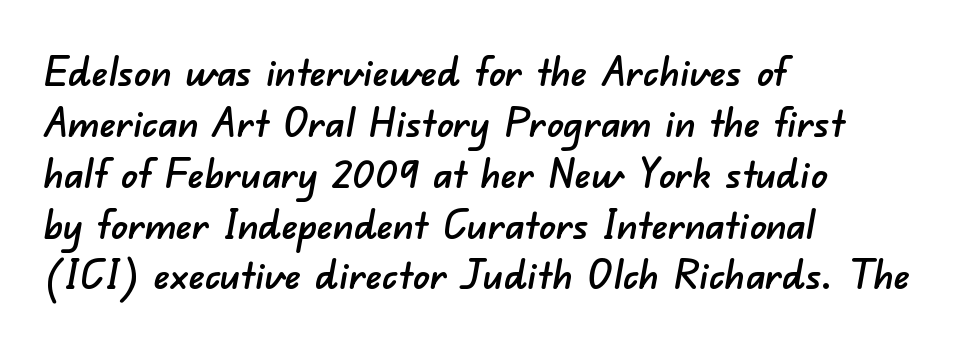
Q: Is the typeface a serif or a sans-serif typeface? A: Sans-serif.
Q: Is the text underlined? A: No.
Q: How is the paragraph aligned? A: Left-aligned.
Q: Is the spacing between letters normal or unusually wide? A: Normal.
Q: Width (condensed, normal, or wide)? A: Normal.
Q: Stroke contrast? A: Low.
Q: x-height? A: Small.
Q: Monospaced? A: No.
